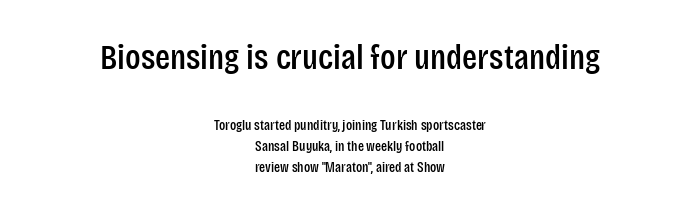
A centered setting, common on invitations and titles, is used for this passage. Looks like regular typesetting: each glyph gets only the width it needs. The upper block of text is set noticeably larger than the block beneath it. The specimen reads as upright at a glance. The gaps between neighbouring characters are ordinary and unremarkable.
